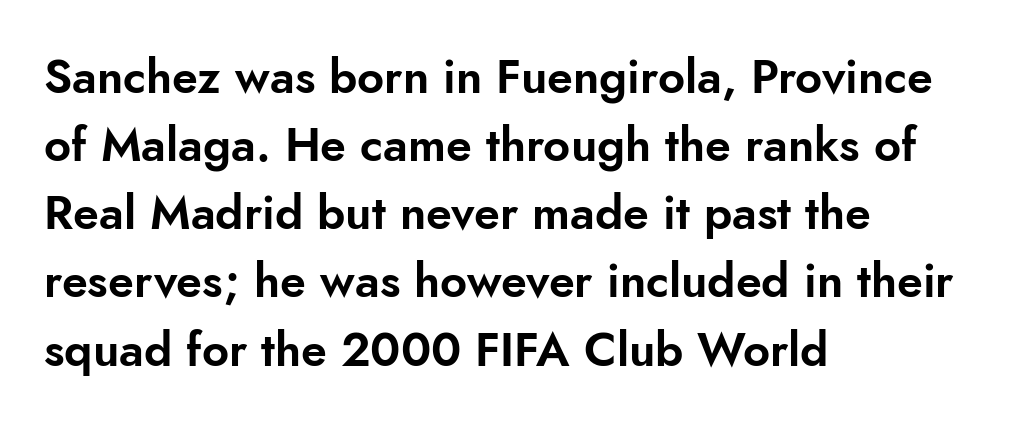
{"serif": "no", "italic": "no", "width": "normal", "stroke_contrast": "low", "x_height": "small", "monospaced": "no", "underline": "no", "align": "left", "line_spacing": "normal", "line_spacing_ratio": 1.45, "letter_spacing": "normal", "letter_spacing_em": 0.0, "glyph_px": 47}
